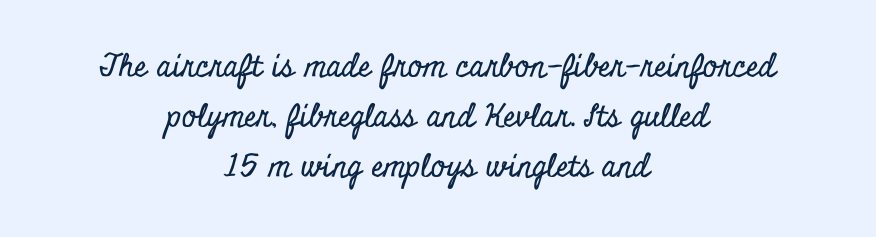
Regular leading. Lines of text with bare space underneath. The whitespace from short lines is split evenly between both sides. Nobody touched the tracking dial on this one. Spacing verdict: proportional, widths tailored to each character. Each letter's strokes conclude with small projecting serifs.
